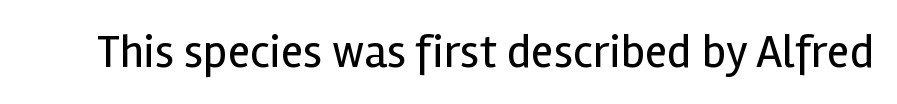
{"serif": "no", "italic": "no", "bold": "no", "weight": "regular", "width": "normal", "x_height": "medium", "monospaced": "no", "underline": "no", "letter_spacing": "normal", "letter_spacing_em": 0.0, "glyph_px": 47}
